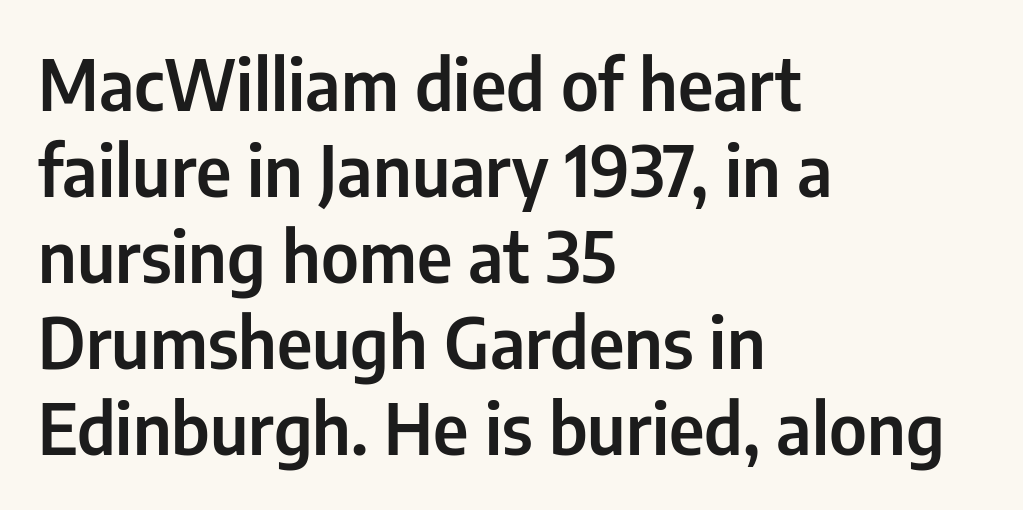
Q: Is the text italic (slanted)? A: No, it is upright.
Q: Is the typeface a serif or a sans-serif typeface? A: Sans-serif.
Q: Is the text underlined? A: No.
Q: How is the paragraph aligned? A: Left-aligned.
Q: Is the spacing between letters normal or unusually wide? A: Normal.
Q: Width (condensed, normal, or wide)? A: Condensed.
Q: Stroke contrast? A: Low.
Q: x-height? A: Medium.
Q: Monospaced? A: No.
